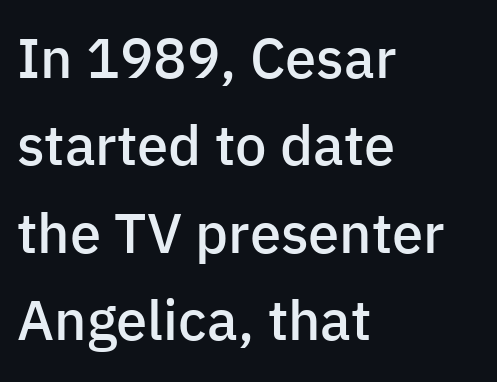
{"serif": "no", "italic": "no", "bold": "semi", "weight": "semibold", "width": "normal", "stroke_contrast": "low", "x_height": "medium", "monospaced": "no", "underline": "no", "align": "left", "line_spacing": "normal", "line_spacing_ratio": 1.56, "letter_spacing": "normal", "letter_spacing_em": 0.0, "glyph_px": 56}
